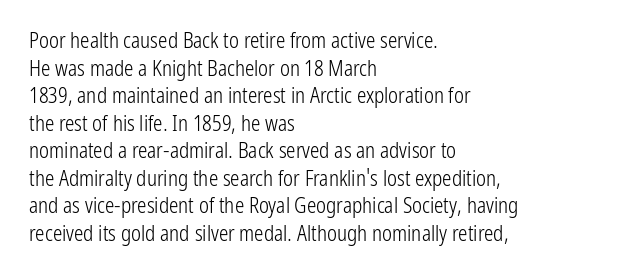
Teacher's note: observe the even left margin — that is flush-left alignment. The line texture is even and compact thanks to regular tracking. The lettering stays uniformly vertical, giving the passage a roman look. The baseline area is clear.
